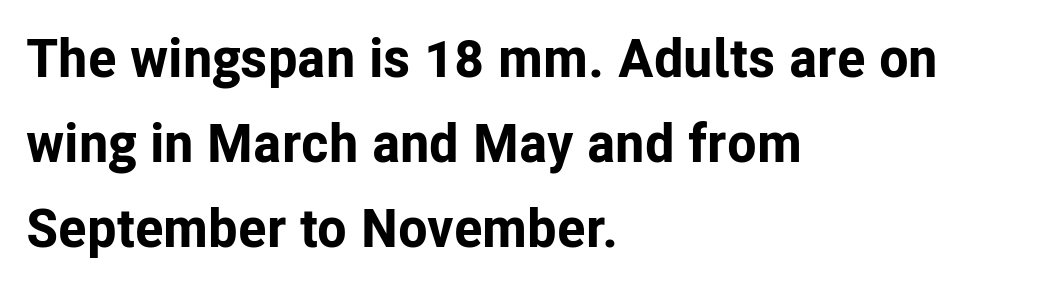
Q: Is the text bold? A: Yes.
Q: Is the text italic (slanted)? A: No, it is upright.
Q: Is the typeface a serif or a sans-serif typeface? A: Sans-serif.
Q: Is the text underlined? A: No.
Q: How is the paragraph aligned? A: Left-aligned.
Q: Is the spacing between letters normal or unusually wide? A: Normal.
Q: Is the spacing between lines tight, normal or loose? A: Normal.
Q: Width (condensed, normal, or wide)? A: Normal.
Q: Stroke contrast? A: Low.
Q: x-height? A: Medium.
Q: Monospaced? A: No.
